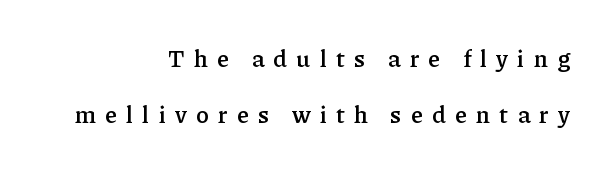
The image shows 24 px text type, upright; set right-aligned, loose line spacing (2.34x), unusually wide letter spacing (+0.39 em), not underlined.
